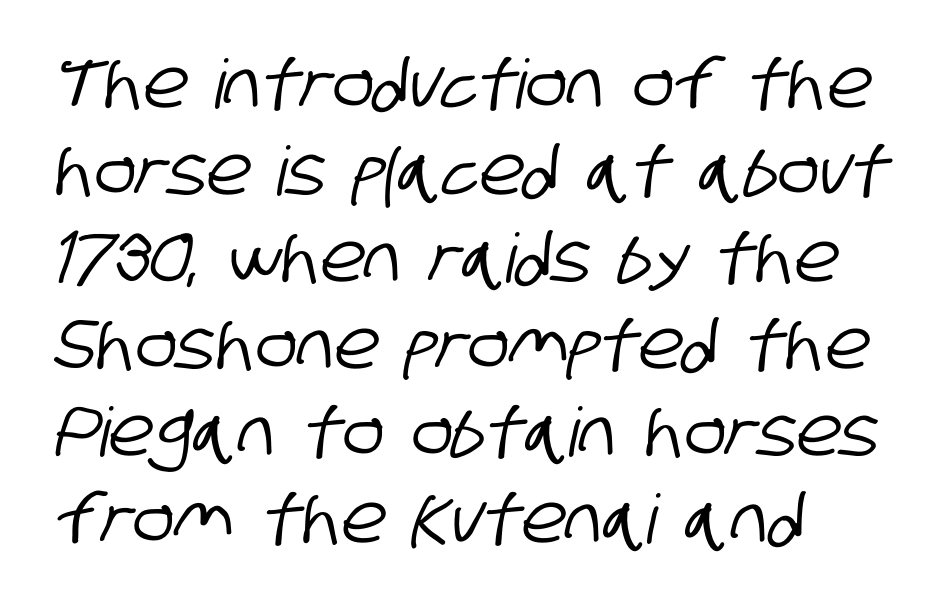
Q: Is the typeface a serif or a sans-serif typeface? A: Sans-serif.
Q: Is the text underlined? A: No.
Q: How is the paragraph aligned? A: Left-aligned.
Q: Is the spacing between letters normal or unusually wide? A: Normal.
Q: Is the spacing between lines tight, normal or loose? A: Normal.
Q: Width (condensed, normal, or wide)? A: Condensed.
Q: Stroke contrast? A: Low.
Q: x-height? A: Large.
Q: Monospaced? A: No.
